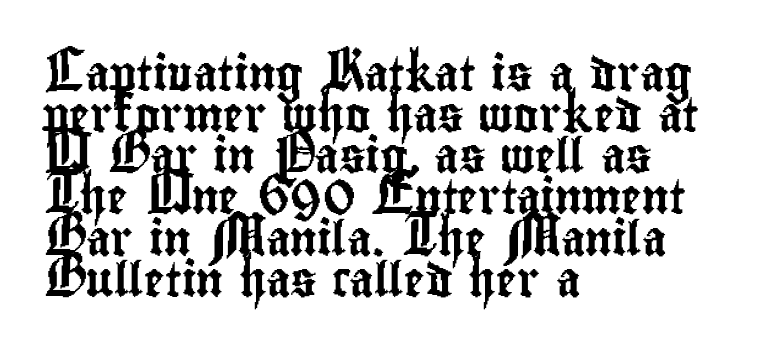
The image shows 34 px condensed sans-serif type, upright; set left-aligned, line spacing 1.21x, normal letter spacing, not underlined; low stroke contrast and a small x-height.
